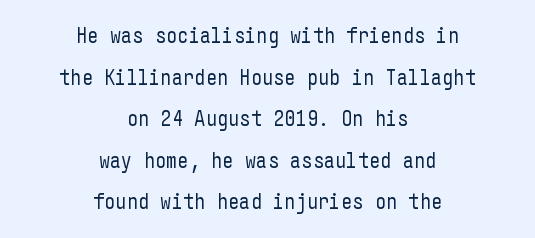
The lettering stays uniformly vertical, giving the passage a roman look. Rule under the text: the space is simply empty. The lines in this sample share a center point and differ in where they start and stop. The passage shown has conventional tracking throughout. Heaviness? Minimal to ordinary, like unemphasized prose.
